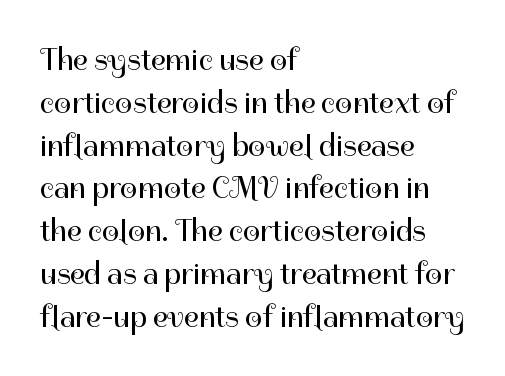
The image shows 31 px regular-weight sans-serif type, upright; set left-aligned, normal line spacing (1.38x), normal letter spacing, not underlined; high stroke contrast and a medium x-height.
